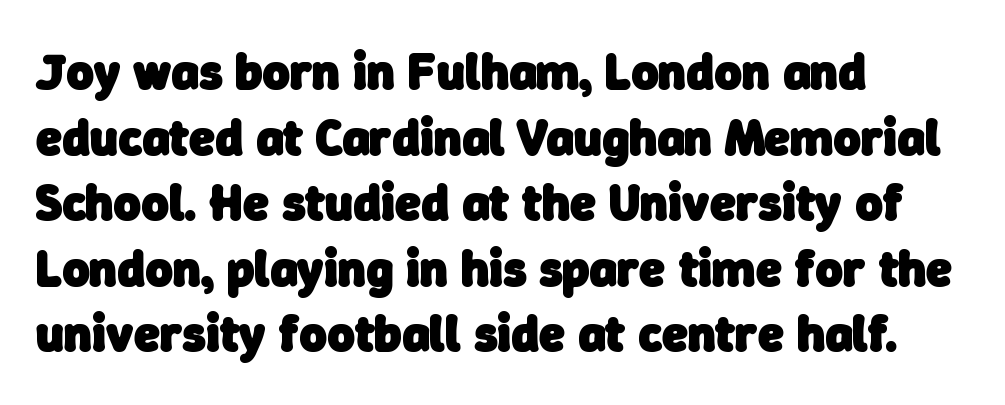
{"serif": "no", "bold": "yes", "weight": "heavy", "width": "normal", "stroke_contrast": "low", "x_height": "medium", "monospaced": "no", "underline": "no", "align": "left", "line_spacing": "normal", "line_spacing_ratio": 1.26, "letter_spacing": "normal", "letter_spacing_em": 0.0, "glyph_px": 52}
